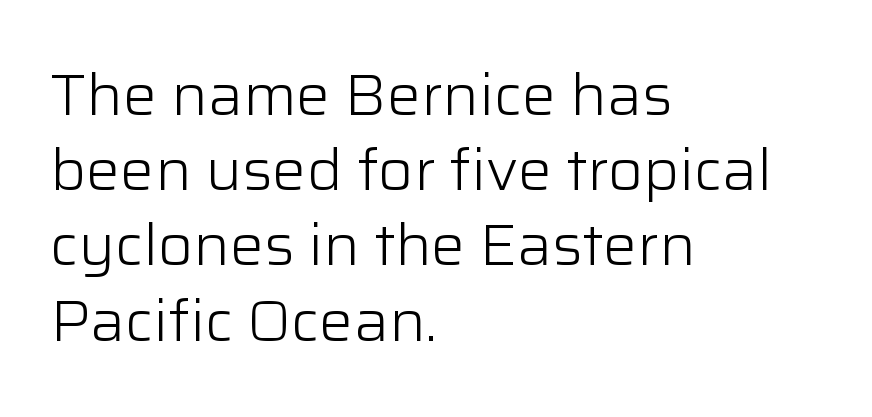
{"serif": "no", "italic": "no", "bold": "no", "weight": "light", "width": "normal", "stroke_contrast": "low", "x_height": "medium", "monospaced": "no", "underline": "no", "align": "left", "line_spacing": "normal", "line_spacing_ratio": 1.32, "letter_spacing": "normal", "letter_spacing_em": 0.0, "glyph_px": 57}
